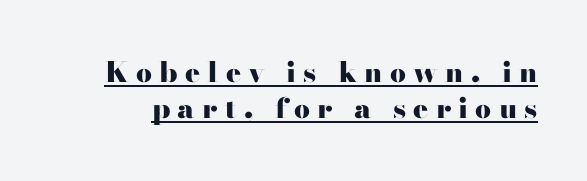
Q: Is the text bold? A: Yes.
Q: Is the text italic (slanted)? A: No, it is upright.
Q: Is the typeface a serif or a sans-serif typeface? A: Serif.
Q: Is the text underlined? A: Yes.
Q: Is the spacing between letters normal or unusually wide? A: Unusually wide.
Q: Is the spacing between lines tight, normal or loose? A: Normal.
Q: Width (condensed, normal, or wide)? A: Wide.
Q: Stroke contrast? A: High.
Q: x-height? A: Small.
Q: Monospaced? A: No.
